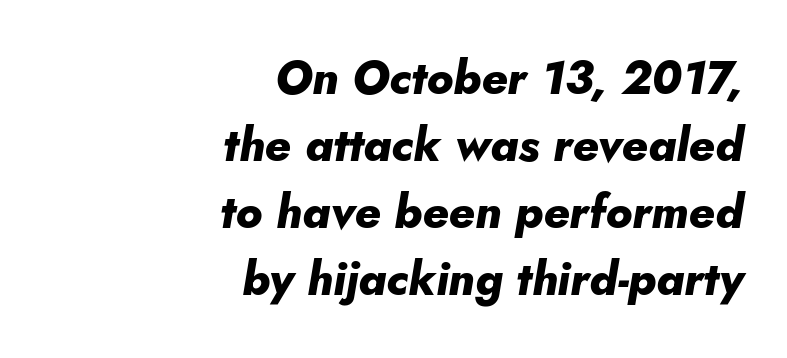
{"italic": "yes", "lean": "right", "slant_degrees": 5, "bold": "yes", "weight": "heavy", "width": "normal", "stroke_contrast": "low", "x_height": "small", "monospaced": "no", "underline": "no", "align": "right", "line_spacing": "normal", "line_spacing_ratio": 1.46, "letter_spacing": "normal", "letter_spacing_em": 0.0, "glyph_px": 46}
